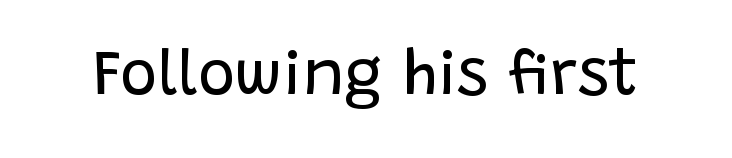
{"serif": "no", "italic": "no", "bold": "no", "weight": "regular", "width": "normal", "stroke_contrast": "low", "x_height": "large", "monospaced": "no", "underline": "no", "letter_spacing": "normal", "letter_spacing_em": 0.0, "glyph_px": 63}
